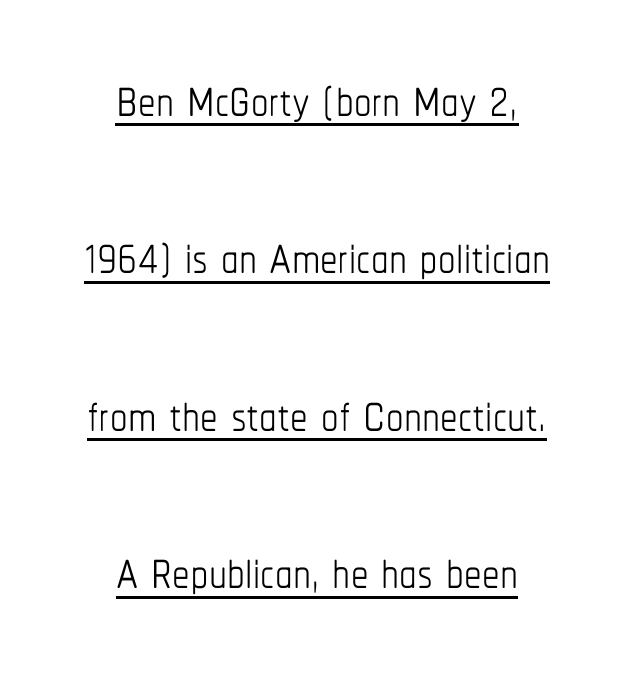
The gaps between neighbouring characters are ordinary and unremarkable. Unbolded letterforms with no extra heft. Widely set lines give the paragraph a tall, airy silhouette. This is the regular roman posture of the typeface. Notice how a bar underscores the lettering throughout. Where is the straight margin? There isn't one; the lines are centered.
